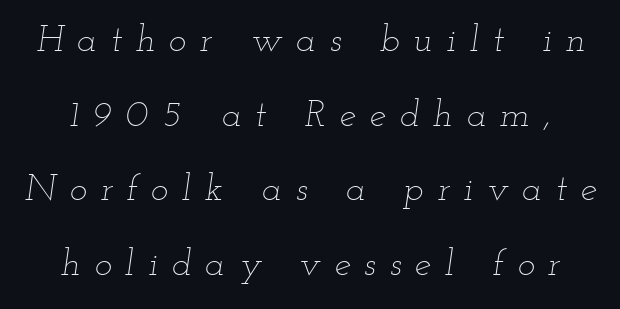
Q: Is the text bold? A: No.
Q: Is the text italic (slanted)? A: Yes, it leans right by about 12 degrees.
Q: Is the text underlined? A: No.
Q: Is the spacing between letters normal or unusually wide? A: Unusually wide.
Q: Is the spacing between lines tight, normal or loose? A: Loose.
Q: Width (condensed, normal, or wide)? A: Wide.
Q: Stroke contrast? A: Low.
Q: x-height? A: Small.
Q: Monospaced? A: No.
